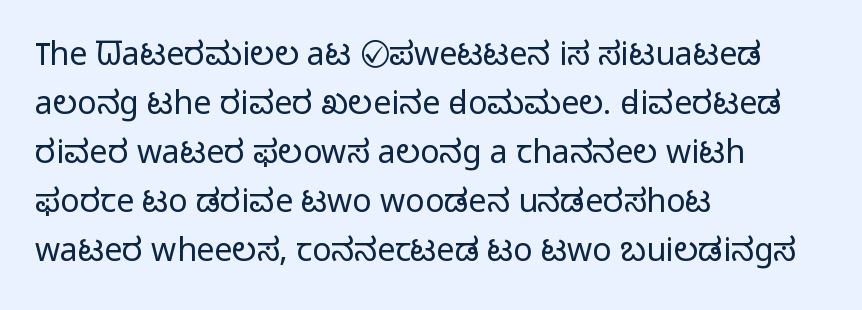
{"serif": "no", "italic": "no", "bold": "no", "weight": "light", "width": "normal", "stroke_contrast": "low", "x_height": "medium", "monospaced": "no", "underline": "no", "align": "left", "line_spacing": "normal", "line_spacing_ratio": 1.53, "letter_spacing": "normal", "letter_spacing_em": 0.0, "glyph_px": 32}
